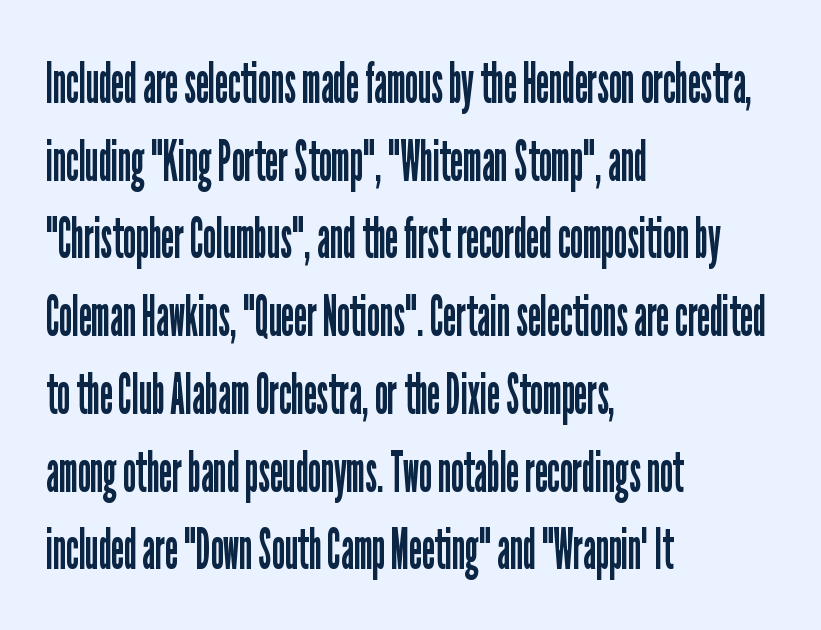
Does the type have serifs? No, each stem ends abruptly. Looks like regular typesetting: each glyph gets only the width it needs. The rendering keeps characters at their native spacing. This rendering uses left alignment, leaving the right contour irregular. This sample keeps an unexceptional amount of space between lines. No heavy texture on the line: the type isn't bold.
